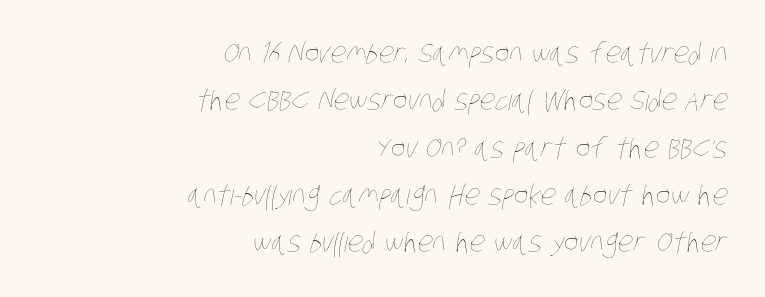
Q: Is the text bold? A: No.
Q: Is the text underlined? A: No.
Q: How is the paragraph aligned? A: Right-aligned.
Q: Is the spacing between letters normal or unusually wide? A: Normal.
Q: Is the spacing between lines tight, normal or loose? A: Normal.
Q: Width (condensed, normal, or wide)? A: Condensed.
Q: Stroke contrast? A: Low.
Q: x-height? A: Large.
Q: Monospaced? A: No.
